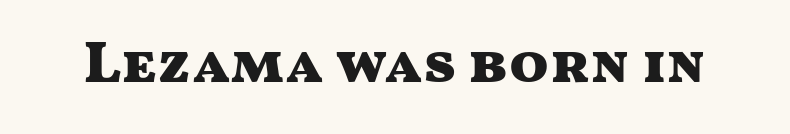
Q: Is the text bold? A: Yes.
Q: Is the text italic (slanted)? A: No, it is upright.
Q: Is the typeface a serif or a sans-serif typeface? A: Sans-serif.
Q: Is the text underlined? A: No.
Q: Is the spacing between letters normal or unusually wide? A: Normal.
Q: Width (condensed, normal, or wide)? A: Wide.
Q: Stroke contrast? A: Medium.
Q: x-height? A: Medium.
Q: Monospaced? A: No.
